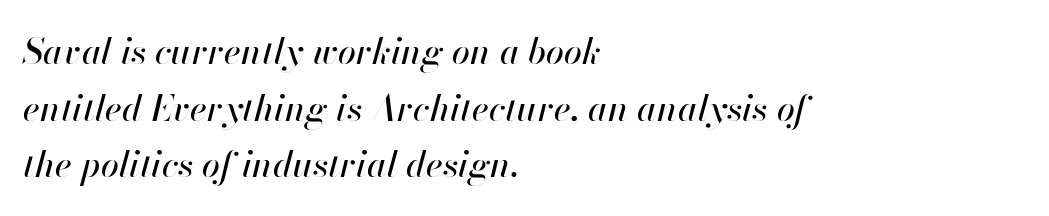
Looks like regular typesetting: each glyph gets only the width it needs. Every row of glyphs begins at an identical x-position on the left. Each word holds together tightly as a unit, with standard inter-letter gaps. Regular leading. The glyphs are unaccompanied by any horizontal stroke below them. If you drew a line through each stem, it would be angled.
